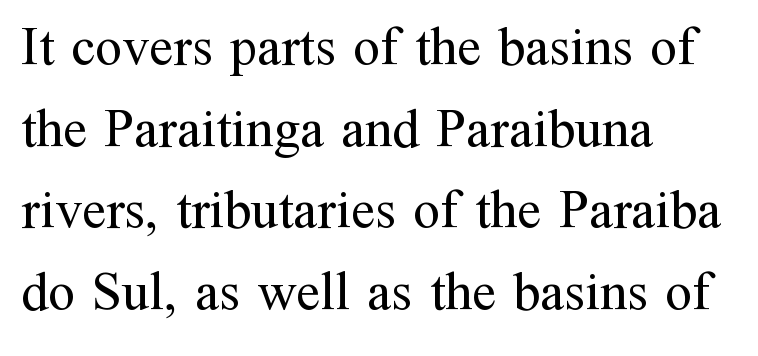
The image shows 54 px regular-weight serif type, upright; set left-aligned, normal line spacing (1.51x), normal letter spacing, not underlined; medium stroke contrast and a medium x-height.
